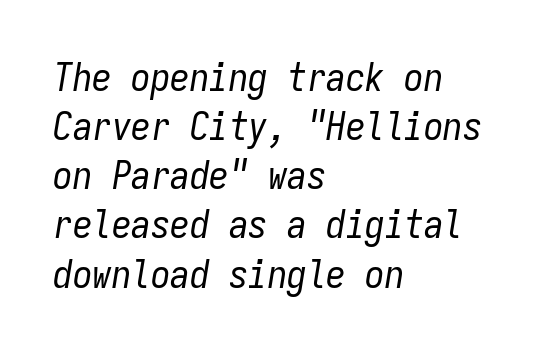
These lines stack with their left ends in a neat column. This sample has the even, mechanical cadence of fixed-width lettering. When letters slant like this, we call the style italic. Nobody touched the tracking dial on this one. Summary of vertical rhythm: regular, with standard interline spacing.
